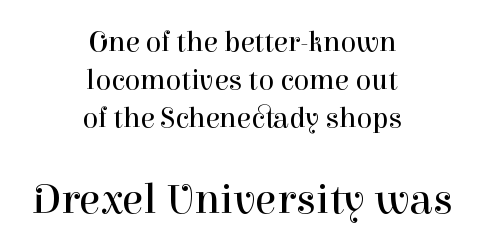
The image shows 44 px regular-weight serif type, upright; set centered, normal line spacing (1.31x), normal letter spacing, not underlined; the second (bottom) block is 1.52x larger; high stroke contrast and a medium x-height.
